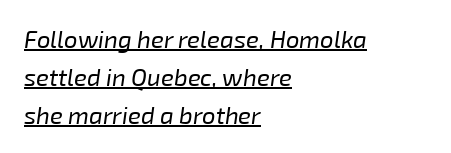
The horizontal fit of the characters is conventional and even. The designer left line spacing at the default. These glyphs show unthickened strokes, regular width or finer. Is the type slanted? Yes — the strokes lean at a clear angle. Line beginnings align vertically; line endings do not.
